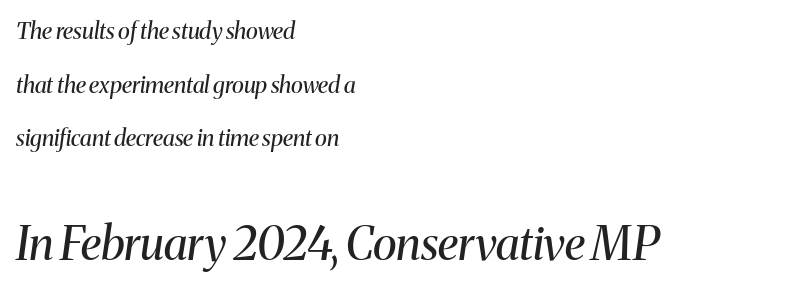
The image shows 46 px regular-weight serif type, italic (leaning right); set left-aligned, loose line spacing (2.33x), normal letter spacing, not underlined; the second (bottom) block is 2.0x larger; medium stroke contrast and a medium x-height.
